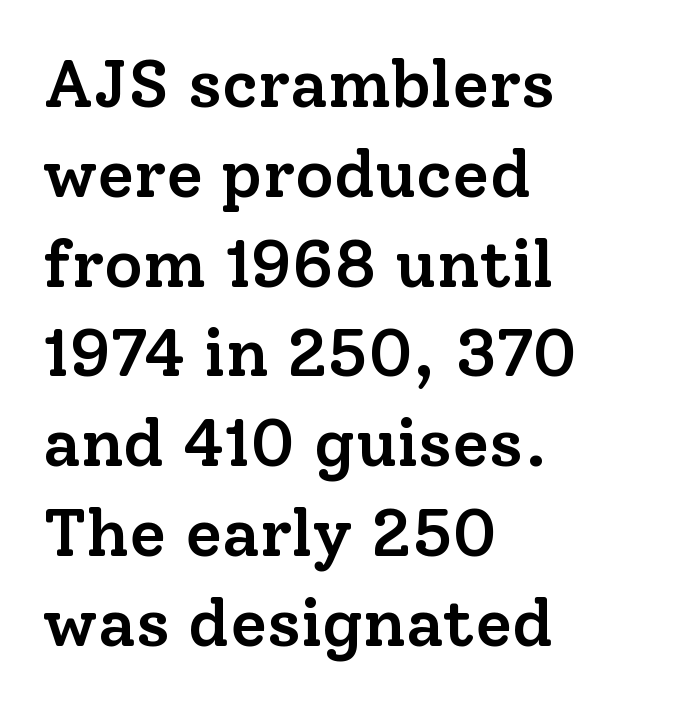
These lines stack with their left ends in a neat column. Every stem runs plumb, perpendicular to the baseline. The letterforms sit shoulder to shoulder at normal distance. The glyphs are unaccompanied by any horizontal stroke below them. Stems and bowls a touch heavier than normal — semibold. The rendering uses natural spacing where letterforms have individual widths.
